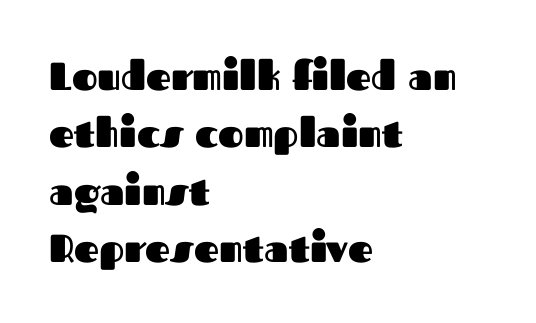
The image shows 39 px heavy sans-serif type, upright; set left-aligned, normal line spacing (1.47x), normal letter spacing, not underlined; medium stroke contrast and a medium x-height.
